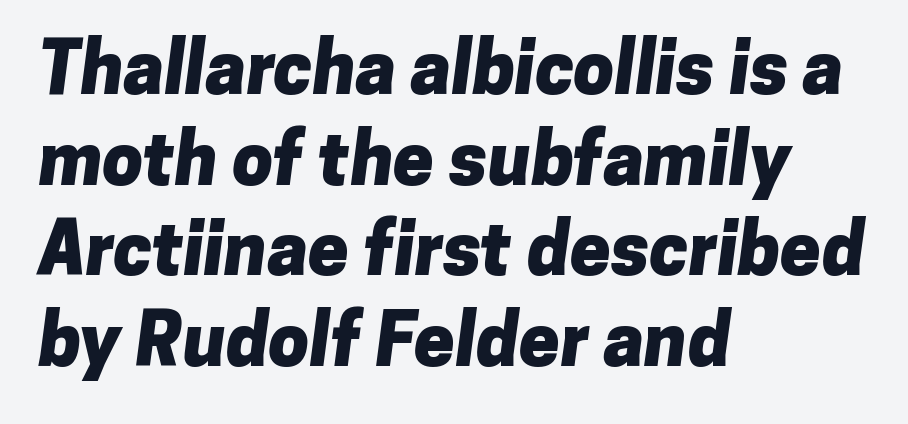
Q: Is the text bold? A: Yes.
Q: Is the typeface a serif or a sans-serif typeface? A: Sans-serif.
Q: Is the text underlined? A: No.
Q: How is the paragraph aligned? A: Left-aligned.
Q: Is the spacing between letters normal or unusually wide? A: Normal.
Q: Width (condensed, normal, or wide)? A: Normal.
Q: Stroke contrast? A: Low.
Q: x-height? A: Medium.
Q: Monospaced? A: No.
